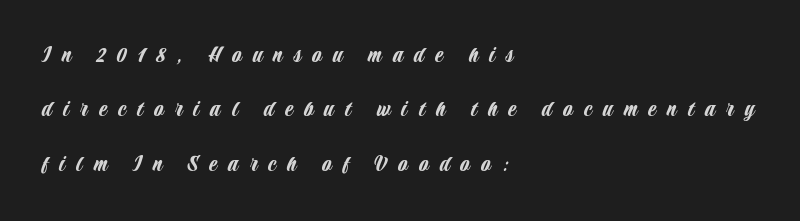
The image shows 24 px text type; set left-aligned, loose line spacing (2.27x), unusually wide letter spacing (+0.46 em), not underlined.
